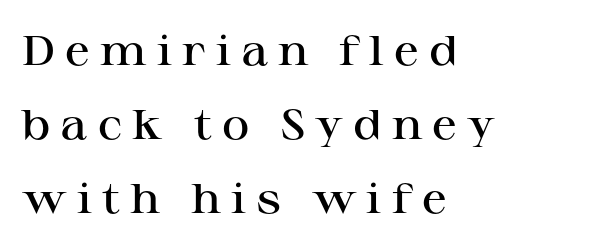
The passage shown is not underscored anywhere. Caption: semibold face, moderately heavy strokes. The type family on display is of the serif kind. Each word looks stretched out because of the extra space between its letters.
